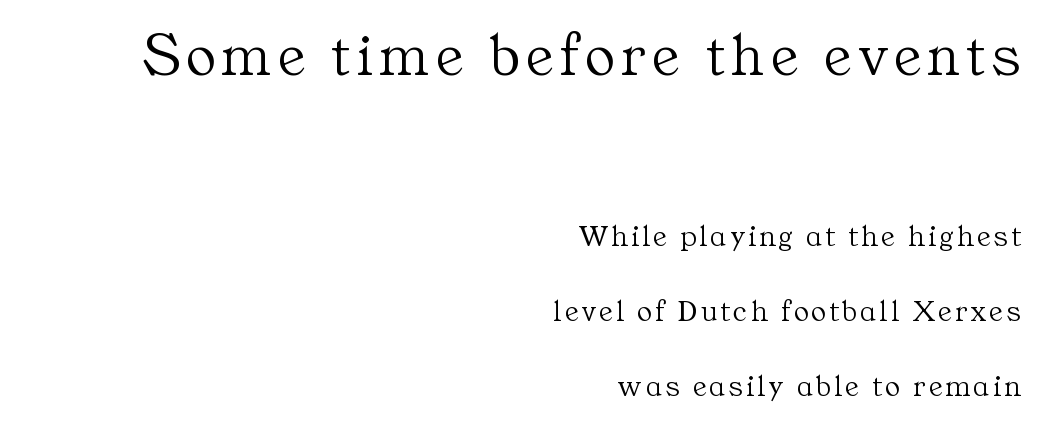
Q: Is the text bold? A: No.
Q: Is the text italic (slanted)? A: No, it is upright.
Q: Is the typeface a serif or a sans-serif typeface? A: Serif.
Q: Is the text underlined? A: No.
Q: How is the paragraph aligned? A: Right-aligned.
Q: Is the spacing between lines tight, normal or loose? A: Loose.
Q: Which block of text is set in a larger size, the first (top) or the second (bottom)? A: The first (top) one.
Q: Width (condensed, normal, or wide)? A: Normal.
Q: Stroke contrast? A: Medium.
Q: x-height? A: Medium.
Q: Monospaced? A: No.
